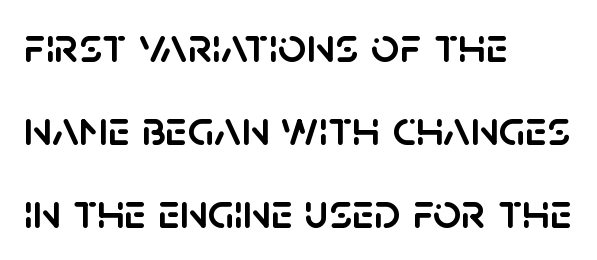
Q: Is the text italic (slanted)? A: No, it is upright.
Q: Is the typeface a serif or a sans-serif typeface? A: Sans-serif.
Q: Is the text underlined? A: No.
Q: How is the paragraph aligned? A: Left-aligned.
Q: Is the spacing between letters normal or unusually wide? A: Normal.
Q: Is the spacing between lines tight, normal or loose? A: Normal.
Q: Width (condensed, normal, or wide)? A: Normal.
Q: Stroke contrast? A: Low.
Q: x-height? A: Large.
Q: Monospaced? A: No.
